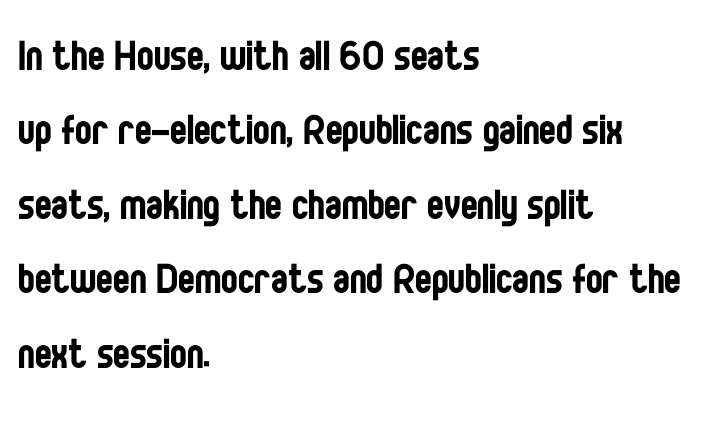
The image shows 50 px regular-weight, condensed sans-serif type, upright; set left-aligned, normal line spacing (1.49x), normal letter spacing, not underlined; low stroke contrast and a large x-height.
